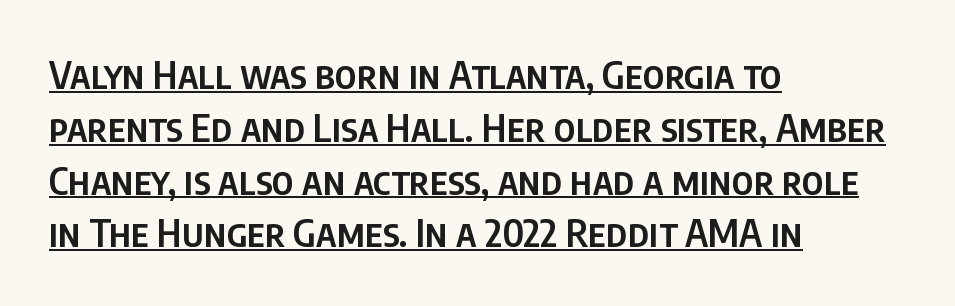
{"serif": "no", "italic": "no", "bold": "semi", "weight": "semibold", "width": "condensed", "stroke_contrast": "low", "x_height": "large", "monospaced": "no", "underline": "yes", "align": "left", "line_spacing": "normal", "line_spacing_ratio": 1.39, "letter_spacing": "normal", "letter_spacing_em": 0.0, "glyph_px": 38}
